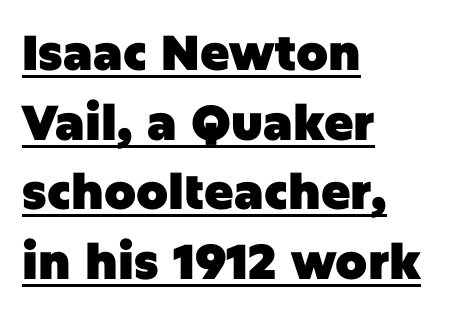
{"serif": "no", "italic": "no", "bold": "yes", "weight": "heavy", "width": "normal", "stroke_contrast": "low", "x_height": "large", "monospaced": "no", "underline": "yes", "align": "left", "line_spacing": "normal", "line_spacing_ratio": 1.42, "letter_spacing": "normal", "letter_spacing_em": 0.0, "glyph_px": 49}
